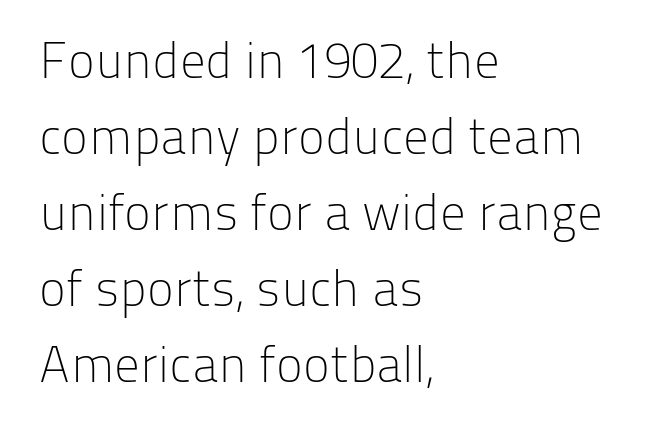
{"serif": "no", "italic": "no", "bold": "no", "weight": "light", "width": "normal", "stroke_contrast": "low", "x_height": "medium", "monospaced": "no", "underline": "no", "align": "left", "line_spacing": "normal", "line_spacing_ratio": 1.49, "letter_spacing": "normal", "letter_spacing_em": 0.0, "glyph_px": 51}
